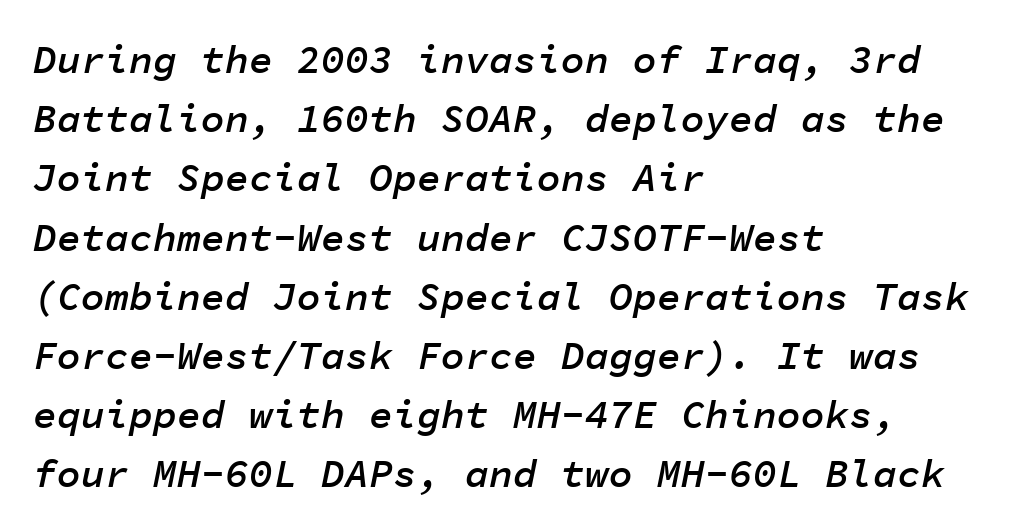
{"italic": "yes", "lean": "right", "slant_degrees": 11, "bold": "semi", "weight": "semibold", "width": "normal", "stroke_contrast": "low", "x_height": "medium", "monospaced": "yes", "underline": "no", "align": "left", "line_spacing": "normal", "line_spacing_ratio": 1.48, "letter_spacing": "normal", "letter_spacing_em": 0.0, "glyph_px": 40}
